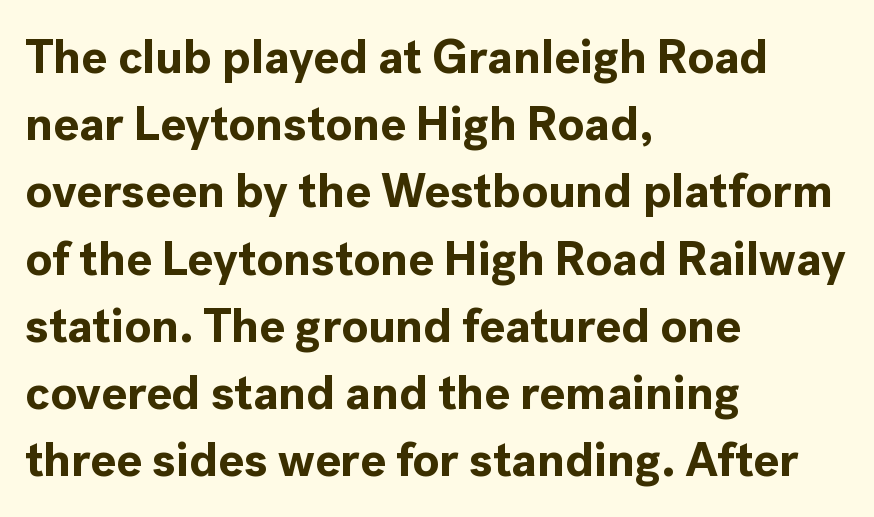
Note: no serifs on the glyphs. Style check: upright. The compositor pushed each line to the left boundary. Look at the stroke-to-counter ratio: heavy, a bold. The line texture is even and compact thanks to regular tracking. A clean baseline with only descenders dipping below it.
